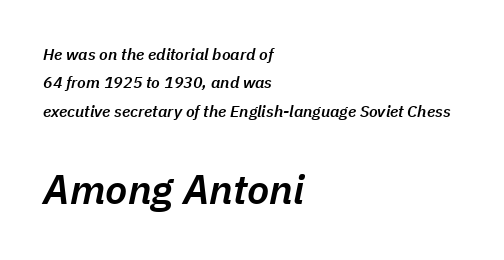
{"italic": "yes", "lean": "right", "slant_degrees": 11, "bold": "semi", "weight": "semibold", "width": "normal", "stroke_contrast": "low", "x_height": "medium", "monospaced": "no", "underline": "no", "align": "left", "line_spacing_ratio": 1.78, "letter_spacing": "normal", "letter_spacing_em": 0.0, "larger_block": "second", "size_ratio": 2.56, "glyph_px": 41}
